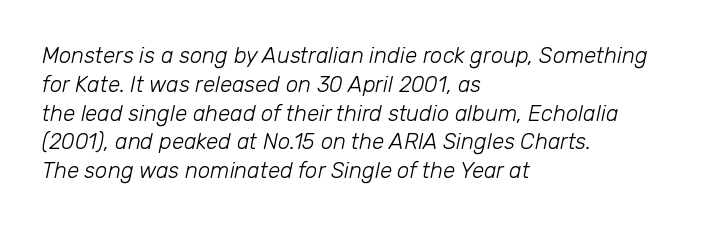
Q: Is the text bold? A: No.
Q: Is the text italic (slanted)? A: Yes, it leans right by about 12 degrees.
Q: Is the text underlined? A: No.
Q: How is the paragraph aligned? A: Left-aligned.
Q: Is the spacing between letters normal or unusually wide? A: Normal.
Q: Is the spacing between lines tight, normal or loose? A: Normal.
